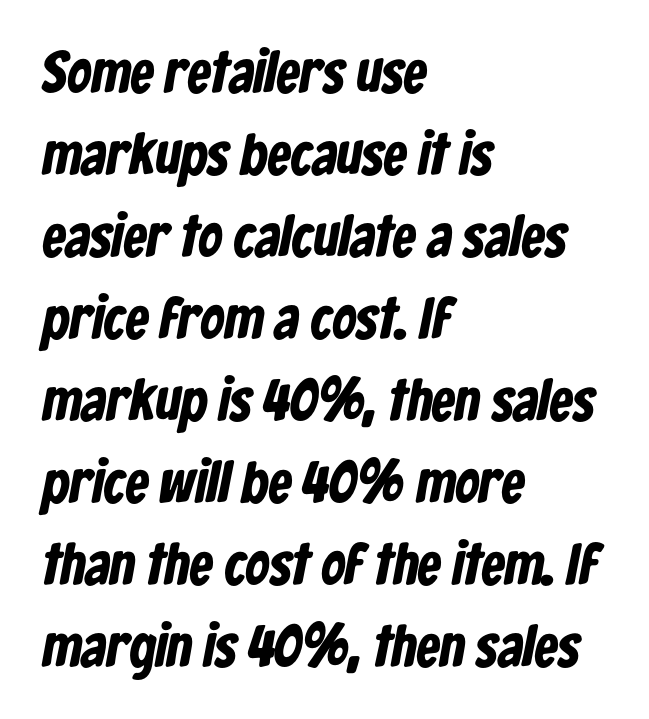
{"serif": "no", "bold": "yes", "weight": "bold", "width": "condensed", "stroke_contrast": "low", "x_height": "medium", "monospaced": "no", "underline": "no", "align": "left", "line_spacing": "normal", "line_spacing_ratio": 1.39, "letter_spacing": "normal", "letter_spacing_em": 0.0, "glyph_px": 59}
